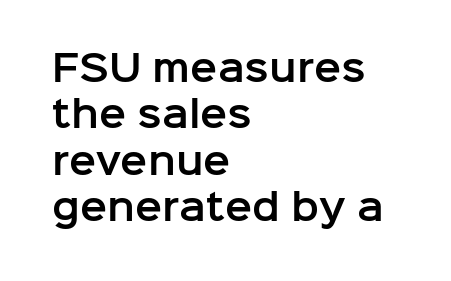
Q: Is the text italic (slanted)? A: No, it is upright.
Q: Is the typeface a serif or a sans-serif typeface? A: Sans-serif.
Q: Is the text underlined? A: No.
Q: How is the paragraph aligned? A: Left-aligned.
Q: Is the spacing between letters normal or unusually wide? A: Normal.
Q: Is the spacing between lines tight, normal or loose? A: Normal.
Q: Width (condensed, normal, or wide)? A: Normal.
Q: Stroke contrast? A: Low.
Q: x-height? A: Medium.
Q: Monospaced? A: No.
